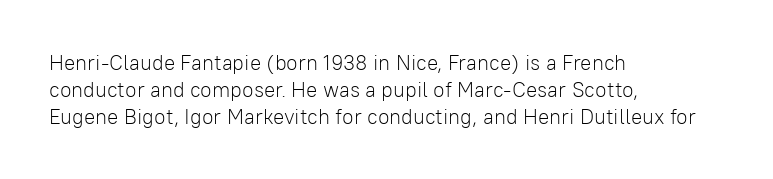
{"italic": "no", "bold": "no", "underline": "no", "align": "left", "line_spacing": "normal", "line_spacing_ratio": 1.28, "letter_spacing": "normal", "letter_spacing_em": 0.0, "glyph_px": 21}
